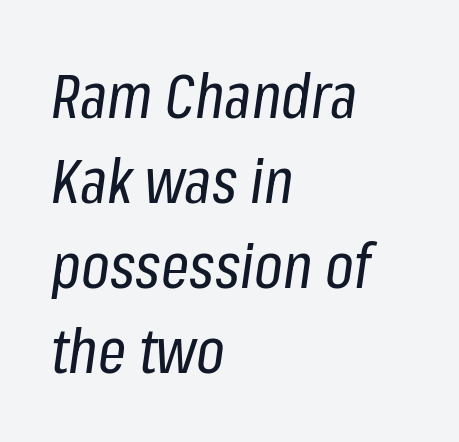
{"italic": "yes", "lean": "right", "slant_degrees": 8, "bold": "no", "weight": "regular", "width": "condensed", "stroke_contrast": "low", "x_height": "medium", "monospaced": "no", "underline": "no", "align": "left", "line_spacing": "normal", "line_spacing_ratio": 1.37, "letter_spacing": "normal", "letter_spacing_em": 0.0, "glyph_px": 62}
